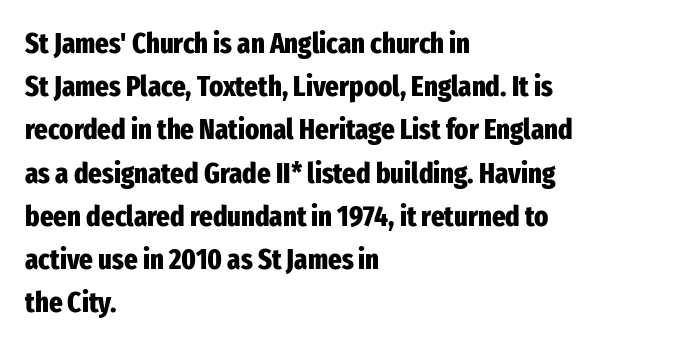
Q: Is the text bold? A: Yes.
Q: Is the text italic (slanted)? A: No, it is upright.
Q: Is the typeface a serif or a sans-serif typeface? A: Sans-serif.
Q: Is the text underlined? A: No.
Q: How is the paragraph aligned? A: Left-aligned.
Q: Is the spacing between letters normal or unusually wide? A: Normal.
Q: Is the spacing between lines tight, normal or loose? A: Normal.
Q: Width (condensed, normal, or wide)? A: Condensed.
Q: Stroke contrast? A: Low.
Q: x-height? A: Medium.
Q: Monospaced? A: No.
